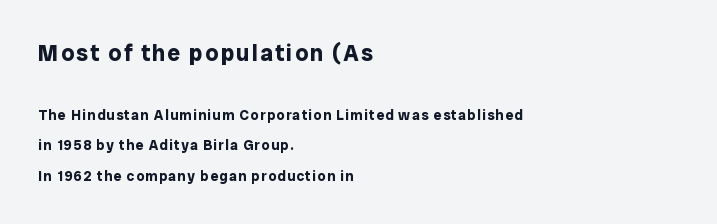
Q: Is the text bold? A: Yes.
Q: Is the text italic (slanted)? A: No, it is upright.
Q: Is the text underlined? A: No.
Q: How is the paragraph aligned? A: Left-aligned.
Q: Is the spacing between lines tight, normal or loose? A: Loose.
Q: Which block of text is set in a larger size, the first (top) or the second (bottom)? A: The first (top) one.
